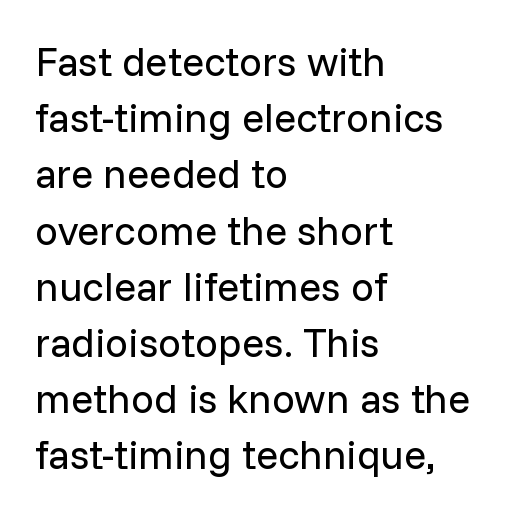
The image shows 41 px regular-weight sans-serif type, upright; set left-aligned, normal line spacing (1.37x), normal letter spacing, not underlined; low stroke contrast and a medium x-height.
